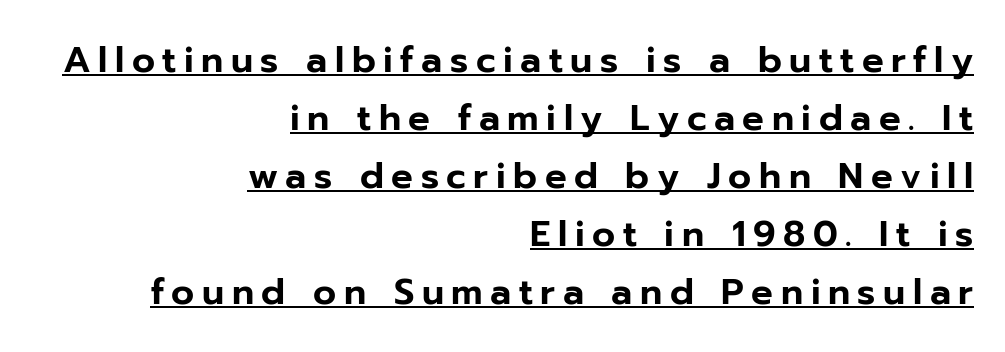
The image shows 36 px sans-serif type, upright; set right-aligned, normal line spacing (1.61x), unusually wide letter spacing (+0.21 em), underlined; low stroke contrast and a medium x-height.
